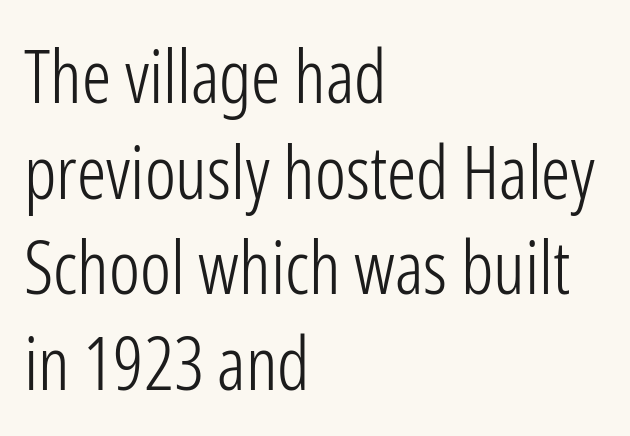
Serif or sans? Sans — the stroke terminals are bare. The typography opts for an upright posture over an oblique one. Baseline-to-baseline distance is the conventional proportion of letter height. Descender tails drop into unmarked territory. Looks like regular typesetting: each glyph gets only the width it needs. All the whitespace from short lines collects on the right.
